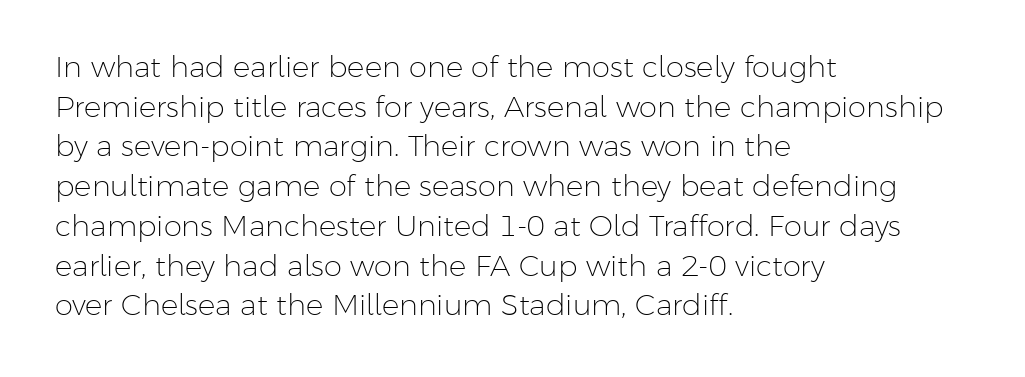
The image shows 29 px light sans-serif type, upright; set left-aligned, normal line spacing (1.37x), normal letter spacing, not underlined; low stroke contrast and a medium x-height.
